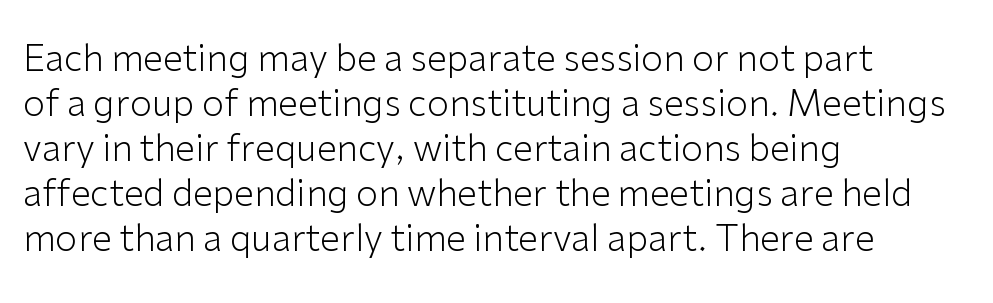
Q: Is the text bold? A: No.
Q: Is the text italic (slanted)? A: No, it is upright.
Q: Is the typeface a serif or a sans-serif typeface? A: Sans-serif.
Q: Is the text underlined? A: No.
Q: How is the paragraph aligned? A: Left-aligned.
Q: Is the spacing between letters normal or unusually wide? A: Normal.
Q: Is the spacing between lines tight, normal or loose? A: Normal.
Q: Width (condensed, normal, or wide)? A: Normal.
Q: Stroke contrast? A: Low.
Q: x-height? A: Medium.
Q: Monospaced? A: No.
